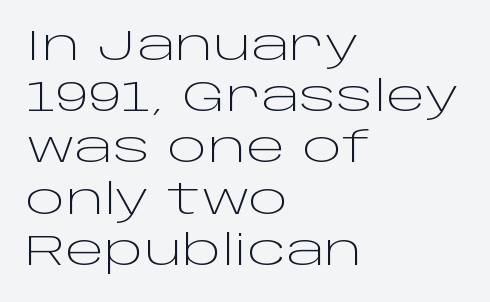
Ascenders rise straight up at ninety degrees. Stem width sits at or under what a default text font uses. Classification — sans serif. The string is rendered with underlining switched off. Inter-character spacing is left at the font's built-in metrics.
